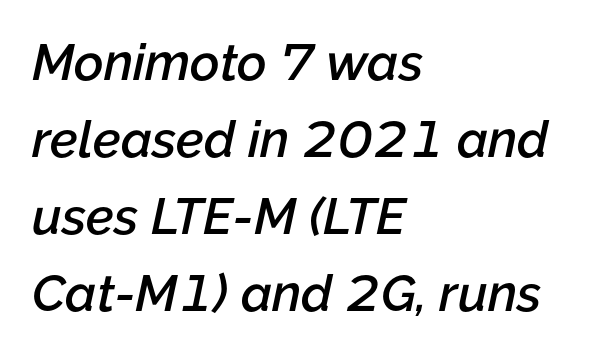
Q: Is the text bold? A: Semi-bold.
Q: Is the text italic (slanted)? A: Yes, it leans right by about 12 degrees.
Q: Is the text underlined? A: No.
Q: How is the paragraph aligned? A: Left-aligned.
Q: Is the spacing between letters normal or unusually wide? A: Normal.
Q: Is the spacing between lines tight, normal or loose? A: Normal.
Q: Width (condensed, normal, or wide)? A: Normal.
Q: Stroke contrast? A: Low.
Q: x-height? A: Medium.
Q: Monospaced? A: No.
